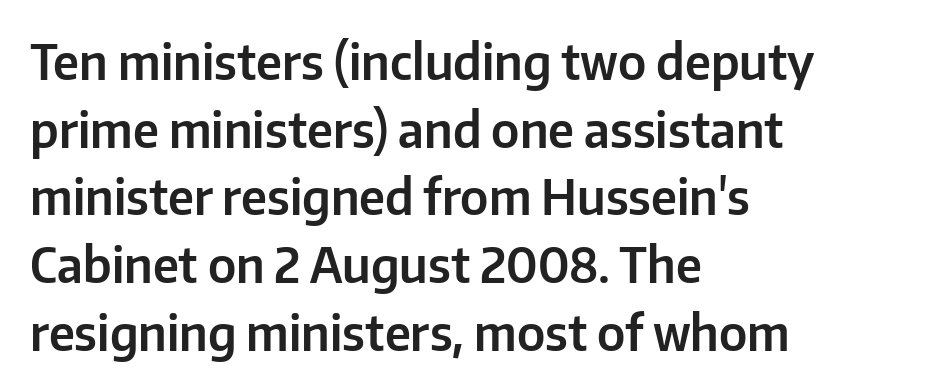
{"serif": "no", "italic": "no", "width": "normal", "stroke_contrast": "low", "x_height": "medium", "monospaced": "no", "underline": "no", "align": "left", "line_spacing": "normal", "line_spacing_ratio": 1.41, "letter_spacing": "normal", "letter_spacing_em": 0.0, "glyph_px": 48}
